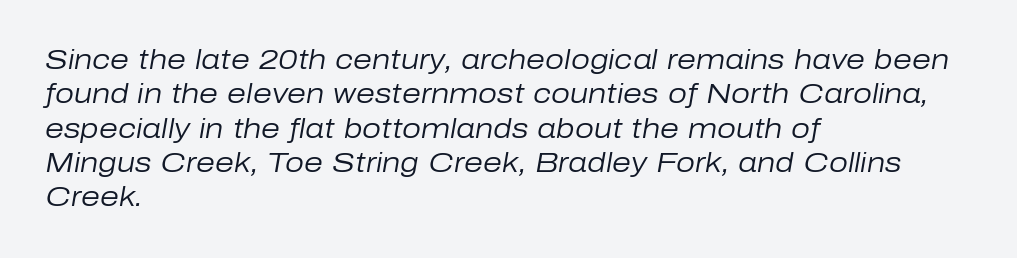
{"italic": "yes", "lean": "right", "slant_degrees": 10, "bold": "no", "underline": "no", "align": "left", "line_spacing": "normal", "line_spacing_ratio": 1.27, "letter_spacing": "normal", "letter_spacing_em": 0.0, "glyph_px": 27}
